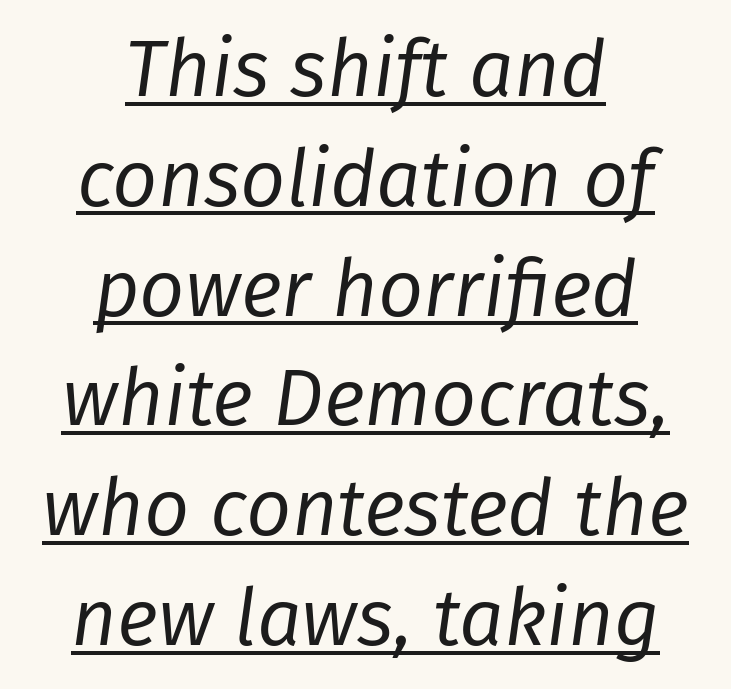
Q: Is the text bold? A: No.
Q: Is the text italic (slanted)? A: Yes, it leans right by about 8 degrees.
Q: Is the text underlined? A: Yes.
Q: How is the paragraph aligned? A: Centered.
Q: Is the spacing between letters normal or unusually wide? A: Normal.
Q: Is the spacing between lines tight, normal or loose? A: Normal.
Q: Width (condensed, normal, or wide)? A: Normal.
Q: Stroke contrast? A: Low.
Q: x-height? A: Medium.
Q: Monospaced? A: No.
